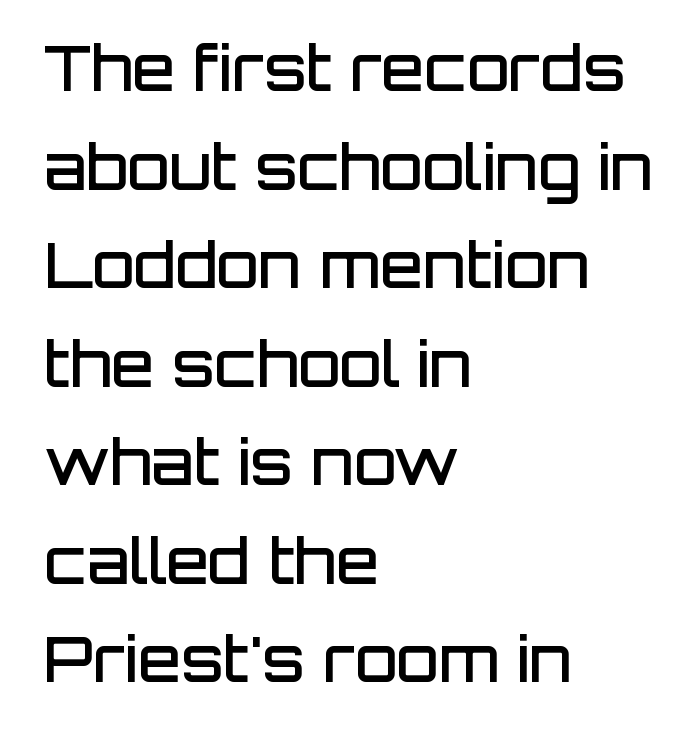
{"serif": "no", "italic": "no", "bold": "semi", "weight": "semibold", "width": "normal", "stroke_contrast": "low", "x_height": "large", "monospaced": "no", "underline": "no", "align": "left", "line_spacing": "normal", "line_spacing_ratio": 1.59, "letter_spacing": "normal", "letter_spacing_em": 0.0, "glyph_px": 62}
